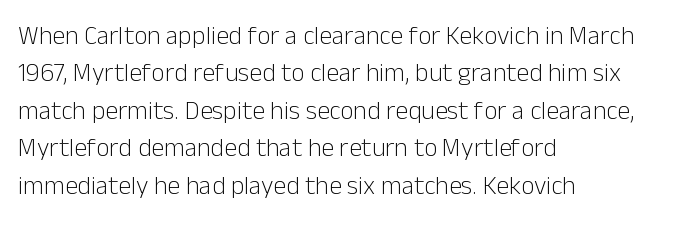
Is the letter spacing exaggerated? No — it looks like the ordinary default. This block has exactly the height ordinary leading produces. This is the regular roman posture of the typeface. Weight: not bold — regular or lighter.
